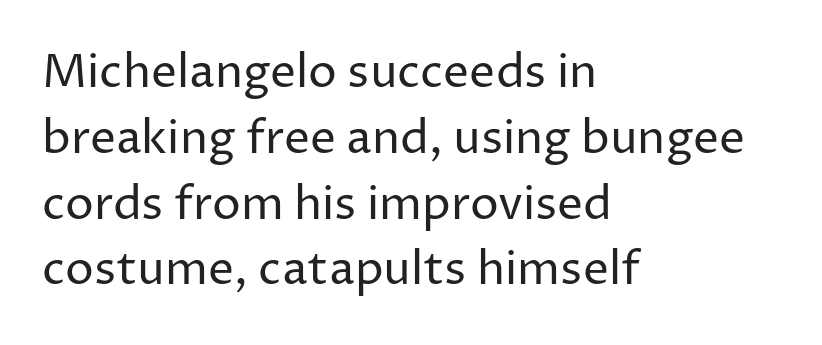
Glance below the letters and you will spot only blank space. Stroke mass is kept to a normal reading level or below. Proportional: the letters do not fall into vertical columns. The lines in this sample share a left origin and differ only in where they stop. Notice how the stems are strictly vertical — no italics here. This is sans-serif lettering, the kind often seen on screens and signage.
